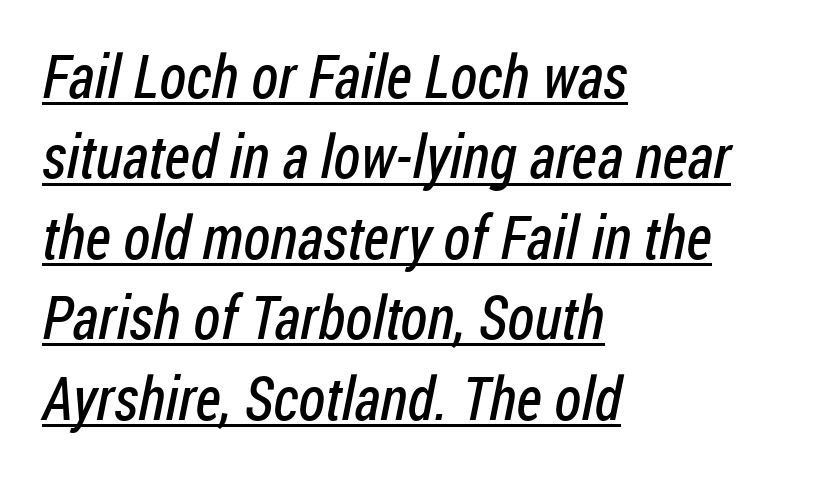
Is this a fixed-width face? No — the glyphs have proportional, varying widths. Examine the stroke ends and you'll find no serifs. The vertical gap from one line to the next is medium. This is not heavy type; no bold has been used. The gaps between neighbouring characters are ordinary and unremarkable.
